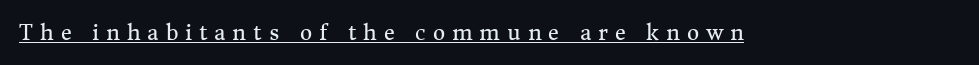
Q: Is the text bold? A: No.
Q: Is the text italic (slanted)? A: No, it is upright.
Q: Is the text underlined? A: Yes.
Q: Is the spacing between letters normal or unusually wide? A: Unusually wide.
